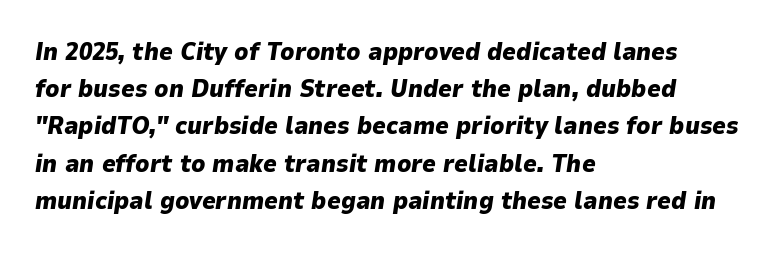
The image shows 24 px bold type, italic (leaning right); set left-aligned, normal line spacing (1.55x), normal letter spacing, not underlined.
